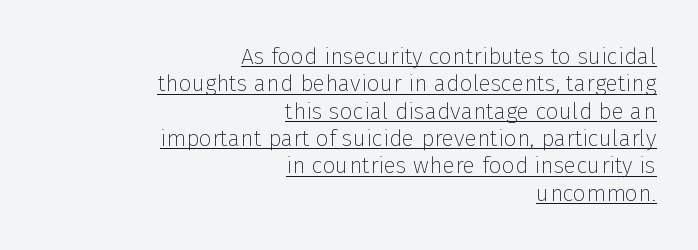
Posture: vertical. Underline: present. The passage shown is not bold in any degree. Spacing between characters is what you'd get straight out of the box. Line ends are locked; line starts wander.
